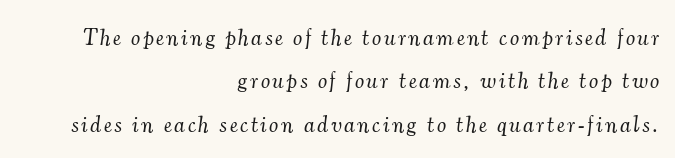
There's an unmistakable incline to the writing here. The baseline area is clear. Typeset ragged left — the right edge is the straight one. No chunkiness to these letters — they're not bold.
